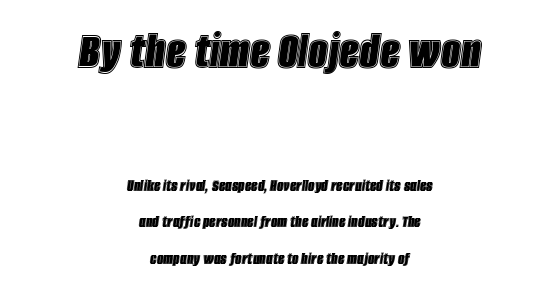
The image shows 55 px condensed type, italic (leaning right); set centered, loose line spacing (2.03x), normal letter spacing, not underlined; the first (top) block is 3.06x larger; a large x-height.
